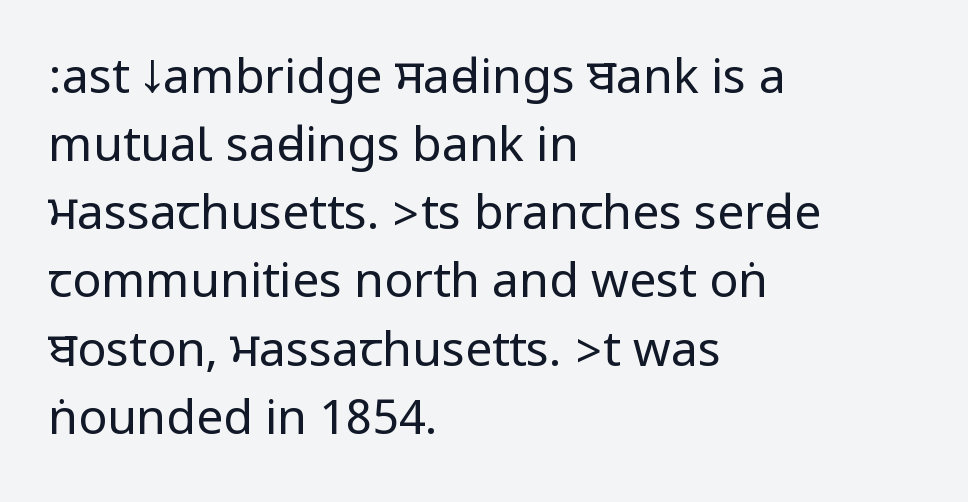
{"serif": "no", "italic": "no", "bold": "no", "weight": "regular", "width": "condensed", "stroke_contrast": "low", "underline": "no", "align": "left", "line_spacing": "normal", "line_spacing_ratio": 1.42, "letter_spacing": "normal", "letter_spacing_em": 0.0, "glyph_px": 48}
